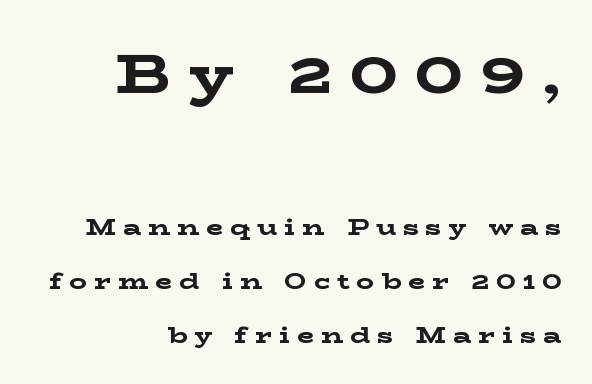
If you drew a line through each stem, it would be perfectly vertical. This sample uses a serif face. Block one is the big one; block two sits smaller underneath. Letter spacing: wide. Students, observe: this is what heavily led, spacious text looks like.
